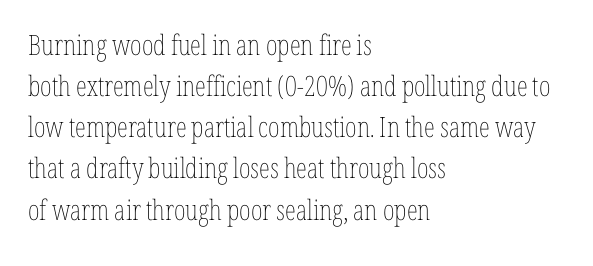
{"italic": "no", "bold": "no", "weight": "thin", "width": "condensed", "stroke_contrast": "low", "x_height": "medium", "monospaced": "no", "underline": "no", "align": "left", "line_spacing": "normal", "line_spacing_ratio": 1.47, "letter_spacing": "normal", "letter_spacing_em": 0.0, "glyph_px": 28}
